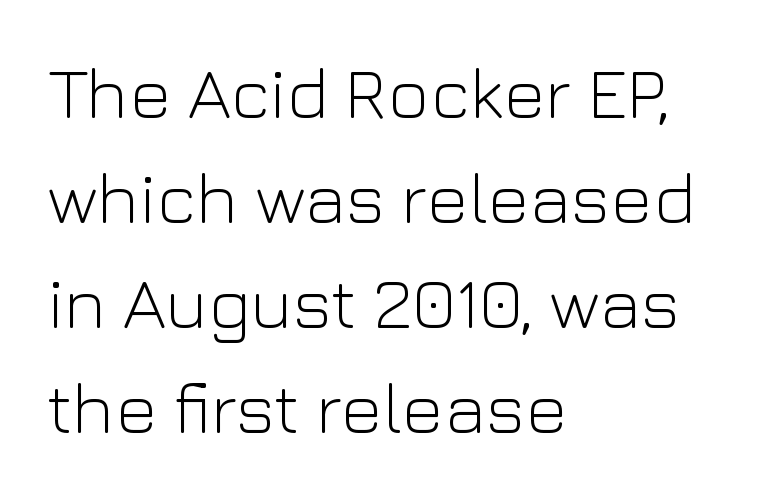
{"serif": "no", "italic": "no", "bold": "no", "weight": "light", "width": "normal", "stroke_contrast": "low", "x_height": "medium", "monospaced": "no", "underline": "no", "align": "left", "line_spacing": "normal", "line_spacing_ratio": 1.46, "letter_spacing": "normal", "letter_spacing_em": 0.0, "glyph_px": 72}
